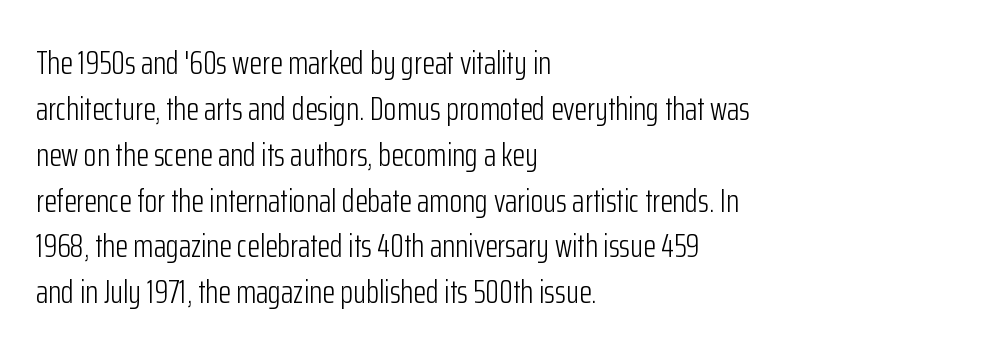
{"serif": "no", "italic": "no", "bold": "no", "weight": "light", "width": "condensed", "stroke_contrast": "low", "x_height": "medium", "monospaced": "no", "underline": "no", "align": "left", "line_spacing": "normal", "line_spacing_ratio": 1.39, "letter_spacing": "normal", "letter_spacing_em": 0.0, "glyph_px": 33}
